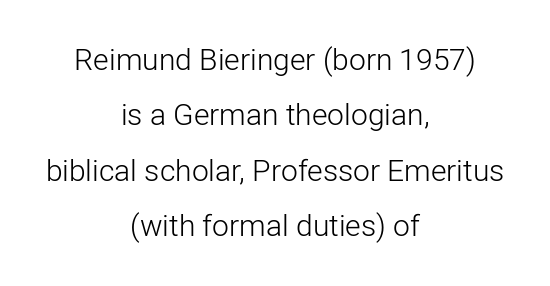
Check where the strokes stop: nothing finishes them off — pure sans. Spacing verdict: proportional, widths tailored to each character. No heavy texture on the line: the type isn't bold. No extra tracking has been applied to these lines. Neither beginnings nor endings align; midpoints do. Anything drawn beneath the words? Only blank space.
